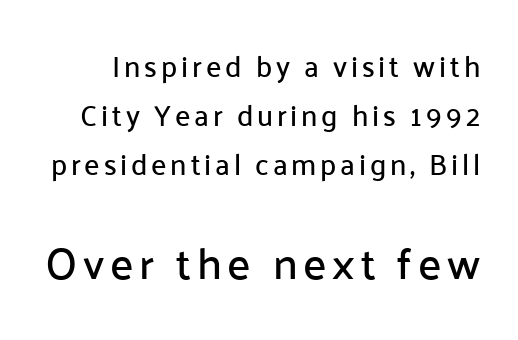
The zone under the glyphs is completely vacant. Serif or sans? Sans — the stroke terminals are bare. Of the two passages, the one underneath uses the larger point size. Looks like regular typesetting: each glyph gets only the width it needs. In terms of leading, this rendering sits right in the middle.
